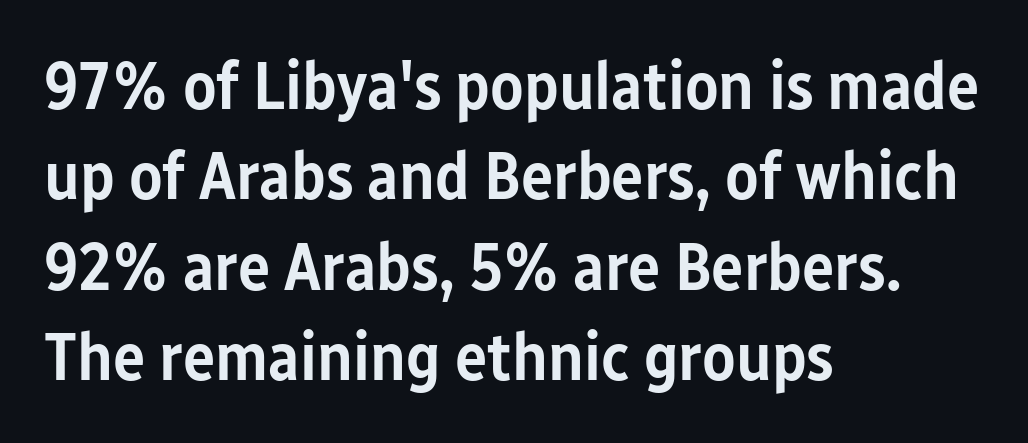
The image shows 68 px semibold, condensed sans-serif type, upright; set left-aligned, normal line spacing (1.33x), normal letter spacing, not underlined; low stroke contrast and a medium x-height.
